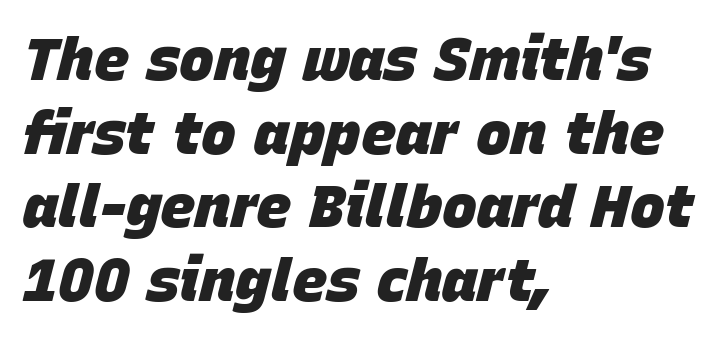
No extra tracking has been applied to these lines. Plenty of ink on the page — the face is bold. Baseline-to-baseline distance is the conventional proportion of letter height. The setting favours the left margin, as ordinary paragraphs usually do. Do the characters align in a grid? No, the font is proportional. Clear beneath every line of the passage.
